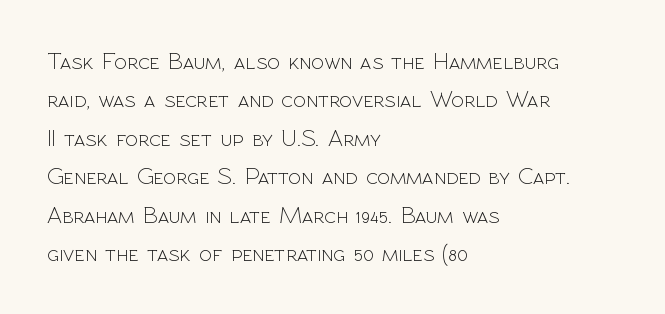
The image shows 24 px text type, upright; set left-aligned, normal line spacing (1.6x), normal letter spacing, not underlined.
